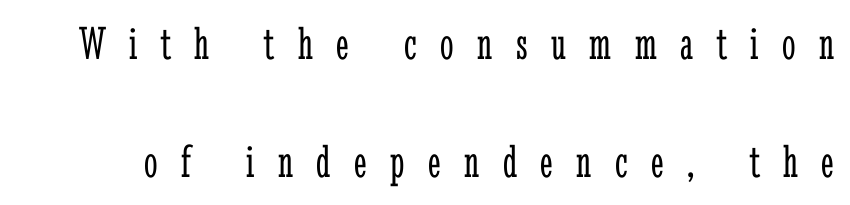
Q: Is the text bold? A: No.
Q: Is the text italic (slanted)? A: No, it is upright.
Q: Is the typeface a serif or a sans-serif typeface? A: Serif.
Q: Is the text underlined? A: No.
Q: Is the spacing between letters normal or unusually wide? A: Unusually wide.
Q: Is the spacing between lines tight, normal or loose? A: Loose.
Q: Width (condensed, normal, or wide)? A: Condensed.
Q: Stroke contrast? A: Low.
Q: x-height? A: Medium.
Q: Monospaced? A: No.
